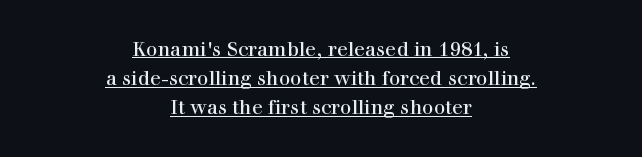
The image shows 20 px text type, upright; set centered, normal line spacing (1.46x), normal letter spacing, underlined.
